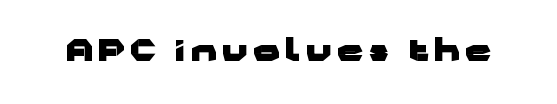
What kind of face is this? One without serifs — a sans. Character widths vary here, with narrow letters taking less room than wide ones. Nope, not italic — everything's standing straight. The passage shown is not underscored anywhere. The characters look thick and weighty, a clear bold.
